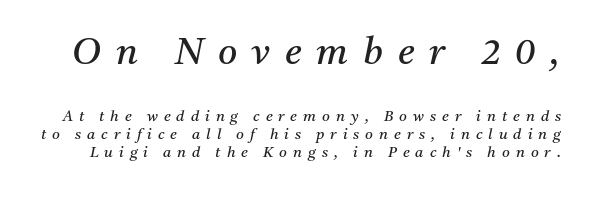
What kind of face is this? One with serifs. Reading top to bottom, the characters get smaller at the block break. Letter spacing: wide. Each letter keeps its own natural width here, so spacing adapts to shape. The strip under each line holds only bare page.
